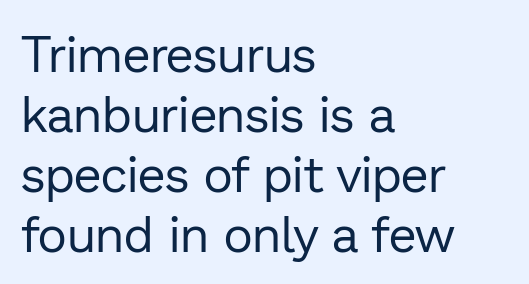
No italicization has been applied; the sample stays upright. No chunkiness to these letters — they're not bold. The letterforms sit shoulder to shoulder at normal distance. This is sans-serif lettering, the kind often seen on screens and signage.
